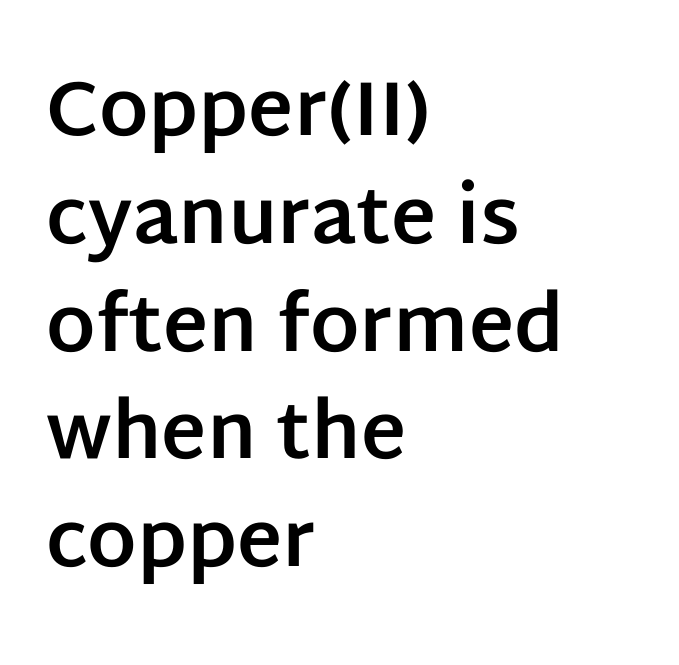
Q: Is the text bold? A: Yes.
Q: Is the text italic (slanted)? A: No, it is upright.
Q: Is the typeface a serif or a sans-serif typeface? A: Sans-serif.
Q: Is the text underlined? A: No.
Q: How is the paragraph aligned? A: Left-aligned.
Q: Is the spacing between letters normal or unusually wide? A: Normal.
Q: Is the spacing between lines tight, normal or loose? A: Normal.
Q: Width (condensed, normal, or wide)? A: Normal.
Q: Stroke contrast? A: Low.
Q: x-height? A: Large.
Q: Monospaced? A: No.
